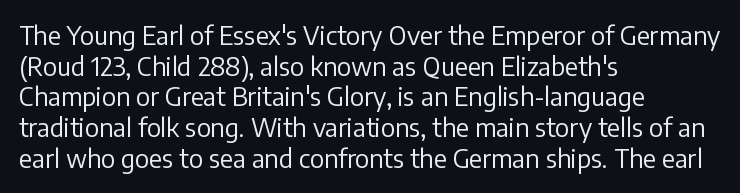
{"italic": "no", "bold": "no", "underline": "no", "align": "left", "line_spacing_ratio": 1.23, "letter_spacing": "normal", "letter_spacing_em": 0.0, "glyph_px": 25}
